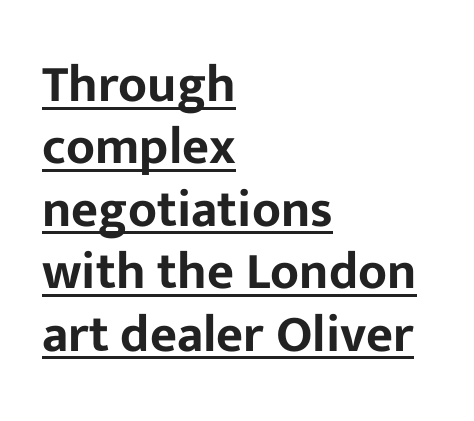
{"serif": "no", "italic": "no", "width": "normal", "stroke_contrast": "low", "x_height": "medium", "monospaced": "no", "underline": "yes", "align": "left", "line_spacing_ratio": 1.2, "letter_spacing": "normal", "letter_spacing_em": 0.0, "glyph_px": 52}
